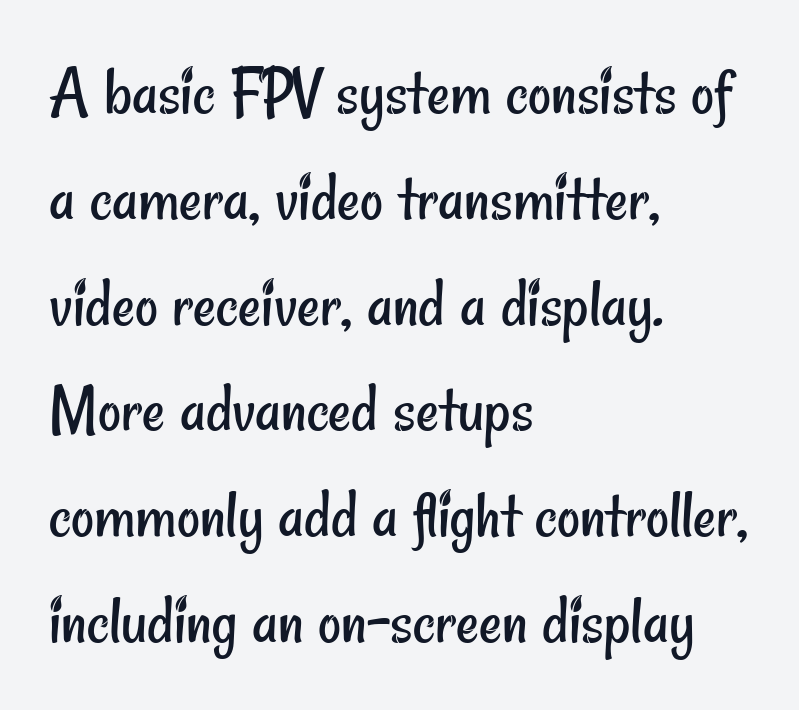
Q: Is the text bold? A: No.
Q: Is the typeface a serif or a sans-serif typeface? A: Sans-serif.
Q: Is the text underlined? A: No.
Q: How is the paragraph aligned? A: Left-aligned.
Q: Is the spacing between letters normal or unusually wide? A: Normal.
Q: Is the spacing between lines tight, normal or loose? A: Normal.
Q: Width (condensed, normal, or wide)? A: Condensed.
Q: Stroke contrast? A: Low.
Q: x-height? A: Small.
Q: Monospaced? A: No.
